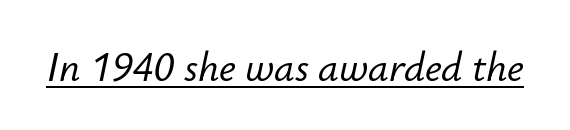
Q: Is the text italic (slanted)? A: Yes, it leans right by about 12 degrees.
Q: Is the text underlined? A: Yes.
Q: Is the spacing between letters normal or unusually wide? A: Normal.
Q: Width (condensed, normal, or wide)? A: Normal.
Q: Stroke contrast? A: Low.
Q: x-height? A: Small.
Q: Monospaced? A: No.
